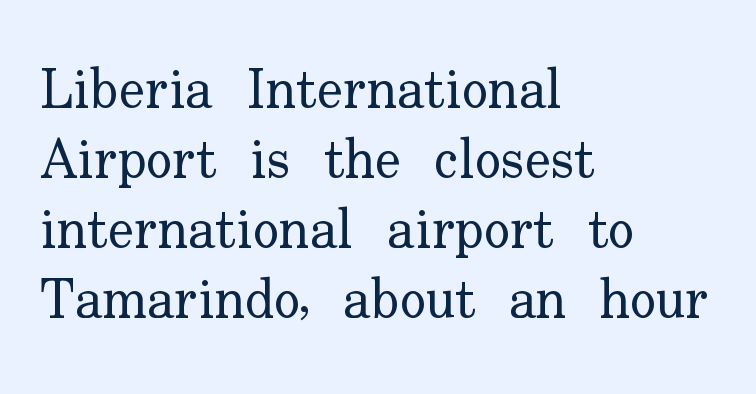
This sample has the flowing, uneven cadence of proportional lettering. The letterforms sit shoulder to shoulder at normal distance. The specimen reads as upright at a glance. The rendering shows small feet on the letterforms — a serif design. Successive baselines arrive at the customary interval. These lines are set flush left with a ragged right edge.
